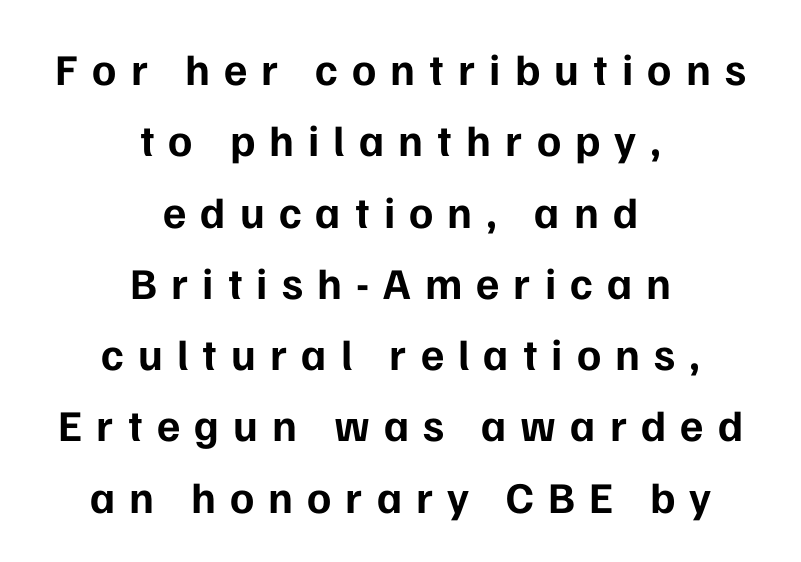
The image shows 44 px bold sans-serif type, upright; set centered, normal line spacing (1.62x), unusually wide letter spacing (+0.32 em), not underlined; low stroke contrast and a medium x-height.
